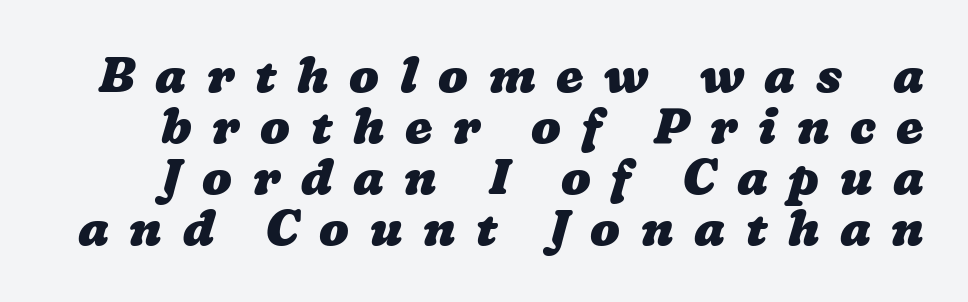
The image shows 49 px heavy, wide type; set tight line spacing (1.04x), unusually wide letter spacing (+0.42 em), not underlined; low stroke contrast and a medium x-height.
